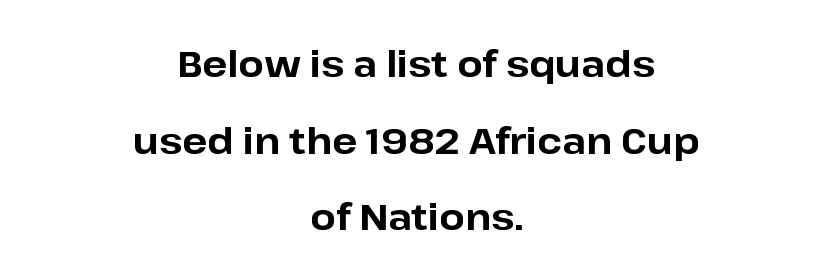
{"serif": "no", "italic": "no", "bold": "yes", "weight": "bold", "width": "normal", "stroke_contrast": "low", "x_height": "medium", "monospaced": "no", "underline": "no", "align": "center", "line_spacing": "loose", "line_spacing_ratio": 2.07, "letter_spacing": "normal", "letter_spacing_em": 0.0, "glyph_px": 37}
